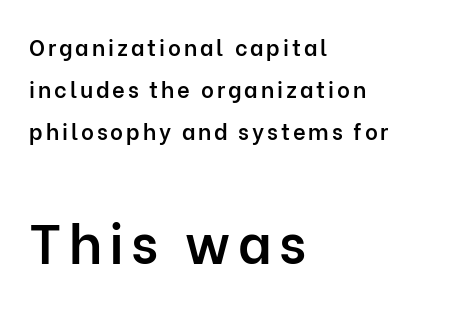
{"serif": "no", "italic": "no", "bold": "semi", "weight": "semibold", "width": "normal", "stroke_contrast": "low", "x_height": "medium", "monospaced": "no", "underline": "no", "align": "left", "line_spacing": "loose", "line_spacing_ratio": 1.9, "larger_block": "second", "size_ratio": 2.5, "glyph_px": 55}
